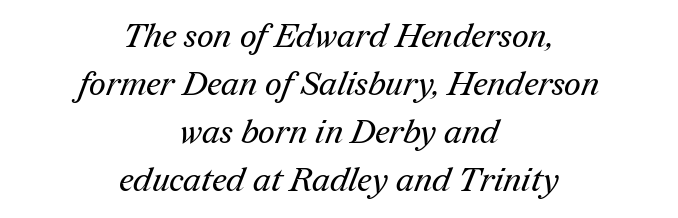
{"serif": "yes", "bold": "no", "weight": "regular", "width": "normal", "stroke_contrast": "medium", "x_height": "medium", "monospaced": "no", "underline": "no", "align": "center", "line_spacing": "normal", "line_spacing_ratio": 1.45, "letter_spacing": "normal", "letter_spacing_em": 0.0, "glyph_px": 33}
